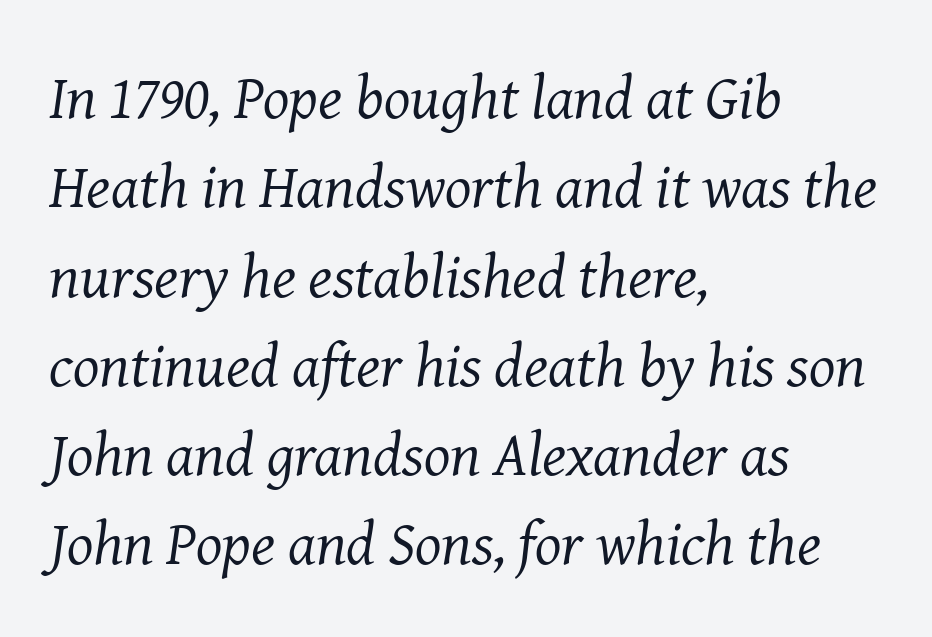
The image shows 62 px regular-weight serif type, italic (leaning right); set left-aligned, normal line spacing (1.44x), normal letter spacing, not underlined; medium stroke contrast and a medium x-height.
